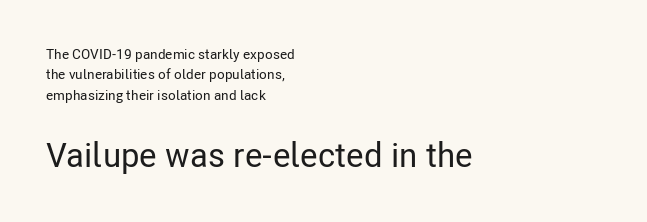
Q: Is the text italic (slanted)? A: No, it is upright.
Q: Is the typeface a serif or a sans-serif typeface? A: Sans-serif.
Q: Is the text underlined? A: No.
Q: How is the paragraph aligned? A: Left-aligned.
Q: Is the spacing between letters normal or unusually wide? A: Normal.
Q: Is the spacing between lines tight, normal or loose? A: Normal.
Q: Which block of text is set in a larger size, the first (top) or the second (bottom)? A: The second (bottom) one.
Q: Width (condensed, normal, or wide)? A: Condensed.
Q: Stroke contrast? A: Low.
Q: x-height? A: Medium.
Q: Monospaced? A: No.
